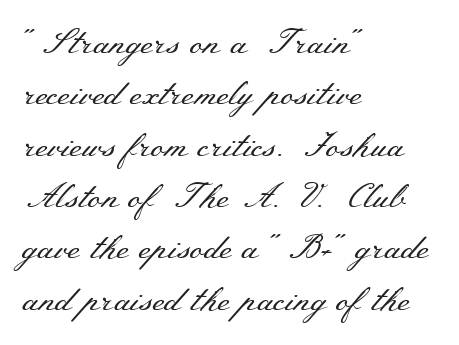
You can tell from the footed stems that serif type was used. Nothing heavy about these letters — not bold at all. The line texture is even and compact thanks to regular tracking. These lines are rendered in a variable-pitch font. No word sits above an underline.
